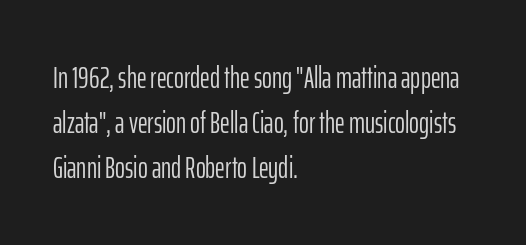
Standard letterfit; no display-style spreading of the glyphs. Caption: face not bold, strokes unweighted. Quick note: interline space is typical. Note the varied advance widths — an 'i' is clearly narrower than an 'm'.
